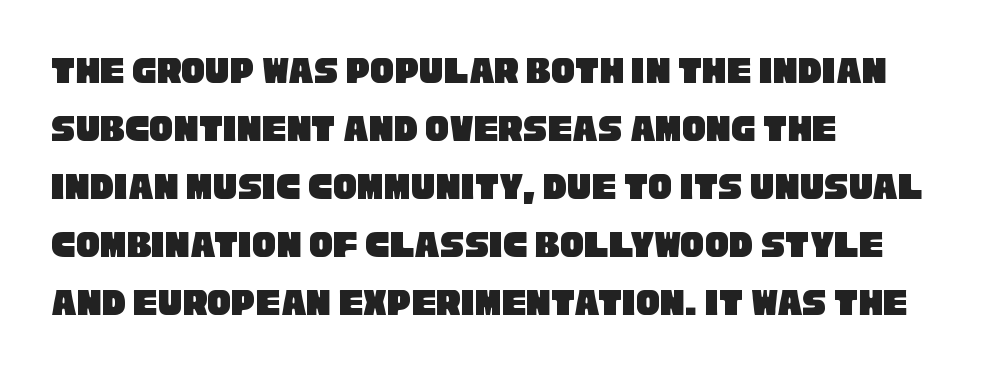
Q: Is the typeface a serif or a sans-serif typeface? A: Sans-serif.
Q: Is the text underlined? A: No.
Q: How is the paragraph aligned? A: Left-aligned.
Q: Is the spacing between letters normal or unusually wide? A: Normal.
Q: Is the spacing between lines tight, normal or loose? A: Normal.
Q: Width (condensed, normal, or wide)? A: Condensed.
Q: Stroke contrast? A: Low.
Q: x-height? A: Large.
Q: Monospaced? A: No.
